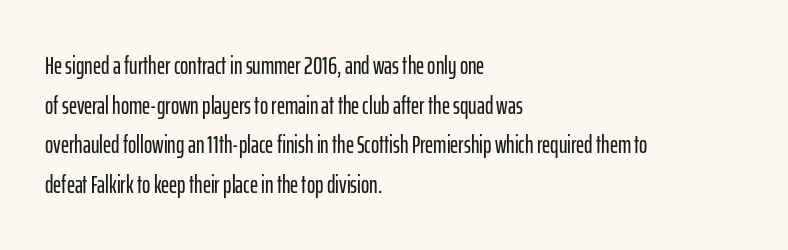
Q: Is the text italic (slanted)? A: No, it is upright.
Q: Is the text underlined? A: No.
Q: How is the paragraph aligned? A: Left-aligned.
Q: Is the spacing between letters normal or unusually wide? A: Normal.
Q: Is the spacing between lines tight, normal or loose? A: Normal.
